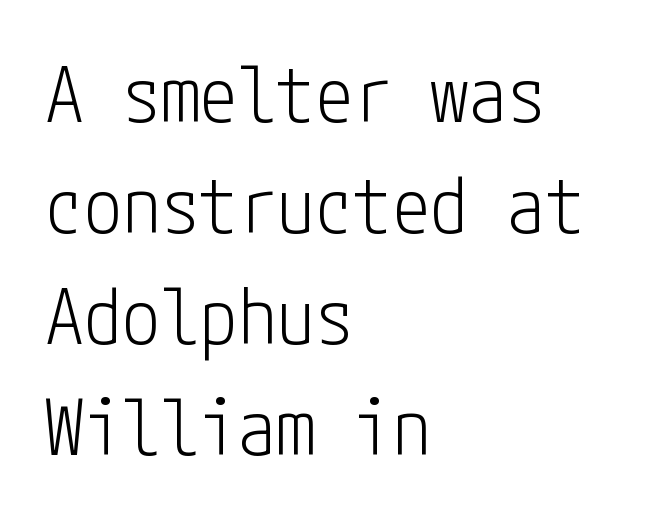
Q: Is the text bold? A: No.
Q: Is the text italic (slanted)? A: No, it is upright.
Q: Is the typeface a serif or a sans-serif typeface? A: Sans-serif.
Q: Is the text underlined? A: No.
Q: How is the paragraph aligned? A: Left-aligned.
Q: Is the spacing between letters normal or unusually wide? A: Normal.
Q: Is the spacing between lines tight, normal or loose? A: Normal.
Q: Width (condensed, normal, or wide)? A: Condensed.
Q: Stroke contrast? A: Low.
Q: x-height? A: Medium.
